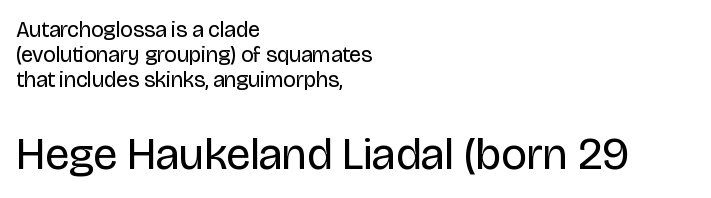
These lines keep a tight, regular rhythm from letter to letter. Character widths vary here, with narrow letters taking less room than wide ones. Stroke terminals: plain, sans-serif. Which chunk is bigger? The second one — the bottom block dwarfs the top. Layout note: lines flush left. Beneath every word, the page is bare.
